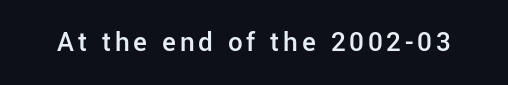
Letterform terminals end flat and unadorned throughout the passage. The foot of each line stays bare and open. Designer's note — italics off, roman on. Students, this is semibold: more ink than regular, less than bold. Spacing verdict: proportional, widths tailored to each character.
